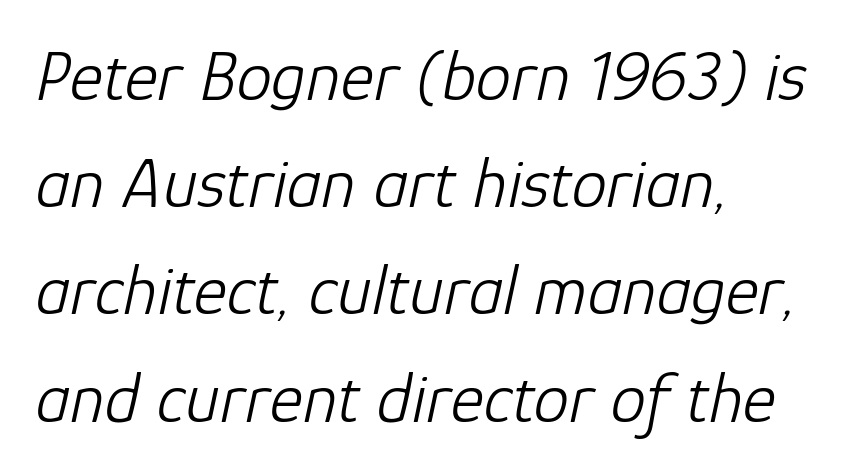
No letter is thick-stroked: the sample isn't bold. The paragraph has a hard left edge and a soft right edge. Compared with typical paragraphs, the rows here are spaced about the same. The whole block is typeset with a tilt. Note the varied advance widths — an 'i' is clearly narrower than an 'm'.
